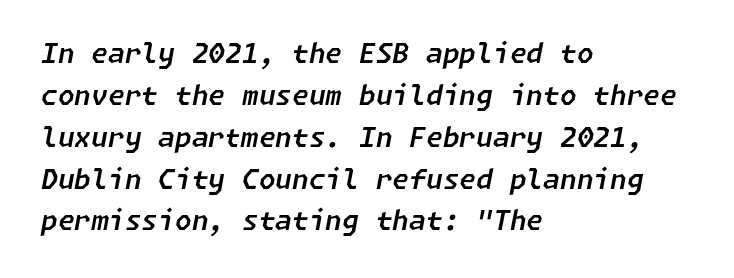
The compositor pushed each line to the left boundary. There's an unmistakable incline to the writing here. A typesetter would call this zero additional tracking. Does the leading feel generous? No, just average.
